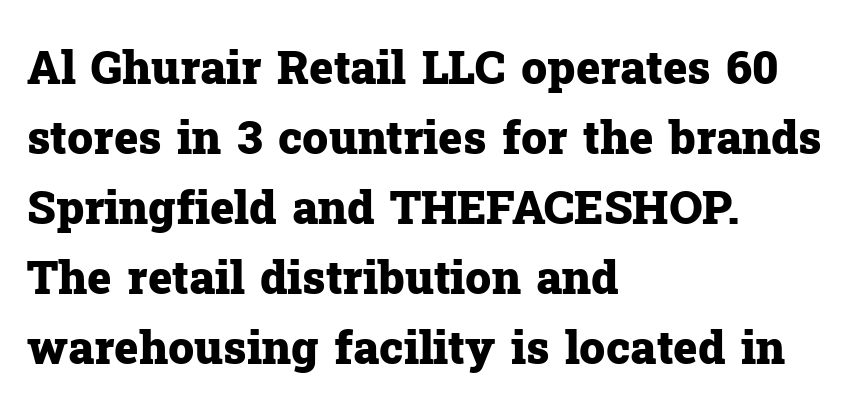
{"serif": "yes", "italic": "no", "bold": "yes", "weight": "heavy", "width": "normal", "stroke_contrast": "low", "x_height": "medium", "monospaced": "no", "underline": "no", "align": "left", "line_spacing": "normal", "line_spacing_ratio": 1.52, "letter_spacing": "normal", "letter_spacing_em": 0.0, "glyph_px": 46}
